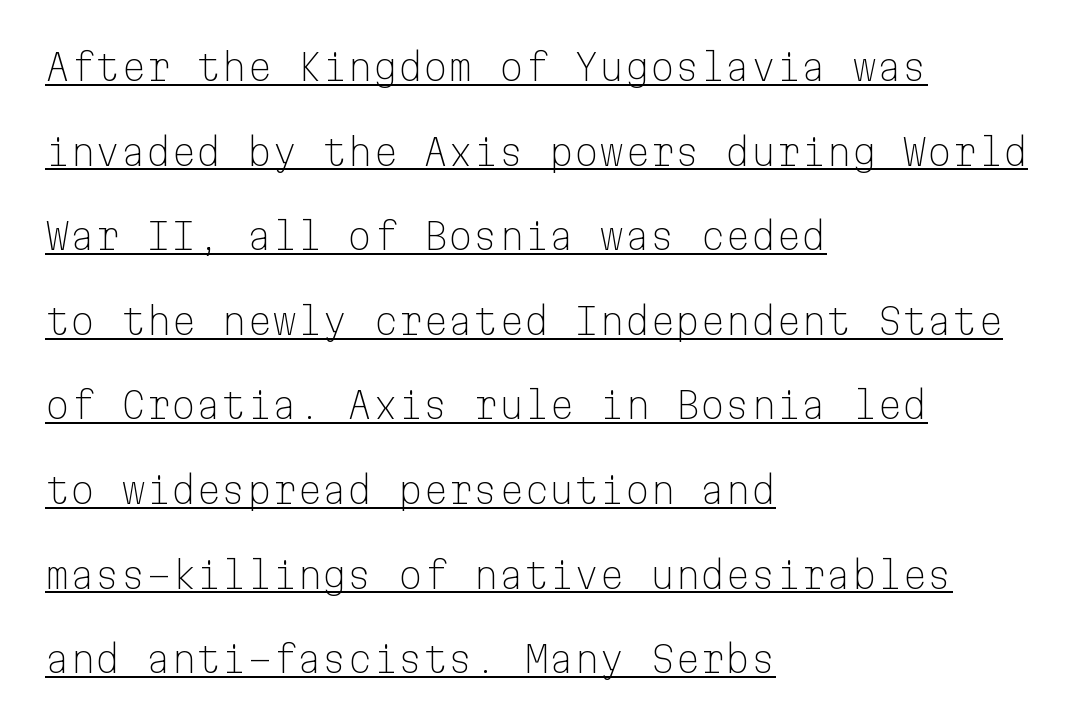
Q: Is the text bold? A: No.
Q: Is the text italic (slanted)? A: No, it is upright.
Q: Is the typeface a serif or a sans-serif typeface? A: Sans-serif.
Q: Is the text underlined? A: Yes.
Q: How is the paragraph aligned? A: Left-aligned.
Q: Is the spacing between letters normal or unusually wide? A: Normal.
Q: Is the spacing between lines tight, normal or loose? A: Loose.
Q: Width (condensed, normal, or wide)? A: Normal.
Q: Stroke contrast? A: Low.
Q: x-height? A: Medium.
Q: Monospaced? A: Yes.
